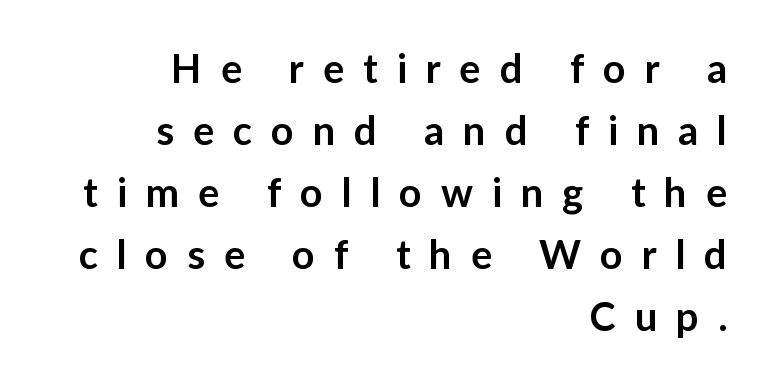
Rule under the text: the space is simply empty. Firm but not heavy-handed strokes: this text is semibold. Horizontal bands of white between lines are of average thickness. The ragged edge is on the left, which tells us the setting is flush right. Posture: upright roman.
